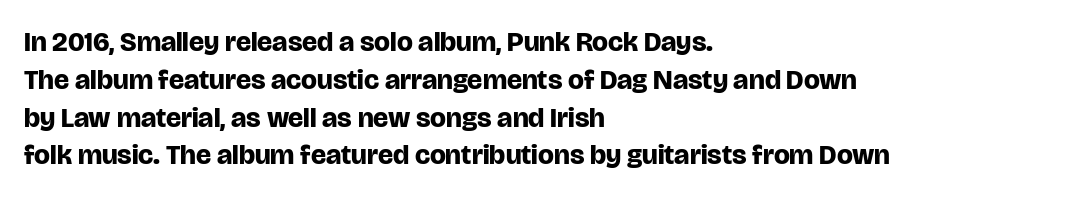
Q: Is the text bold? A: Yes.
Q: Is the text italic (slanted)? A: No, it is upright.
Q: Is the typeface a serif or a sans-serif typeface? A: Sans-serif.
Q: Is the text underlined? A: No.
Q: How is the paragraph aligned? A: Left-aligned.
Q: Is the spacing between letters normal or unusually wide? A: Normal.
Q: Is the spacing between lines tight, normal or loose? A: Normal.
Q: Width (condensed, normal, or wide)? A: Normal.
Q: Stroke contrast? A: Low.
Q: x-height? A: Large.
Q: Monospaced? A: No.
